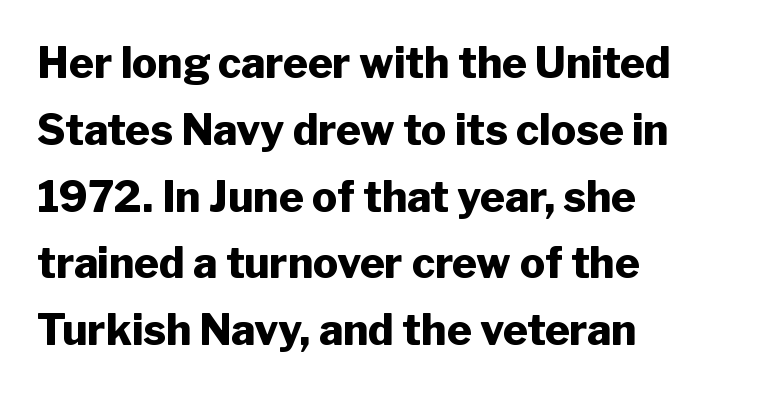
{"serif": "no", "italic": "no", "bold": "yes", "weight": "heavy", "width": "normal", "stroke_contrast": "low", "x_height": "medium", "monospaced": "no", "underline": "no", "align": "left", "line_spacing": "normal", "line_spacing_ratio": 1.59, "letter_spacing": "normal", "letter_spacing_em": 0.0, "glyph_px": 42}
